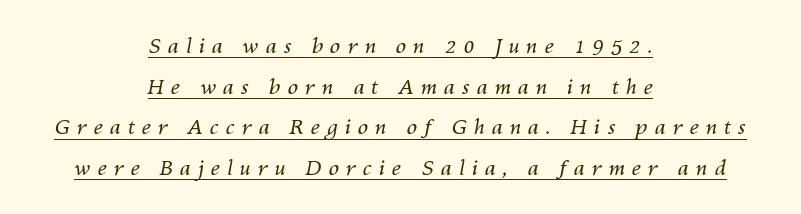
The image shows 21 px text type, italic (leaning right); set centered, loose line spacing (1.94x), unusually wide letter spacing (+0.33 em), underlined.
